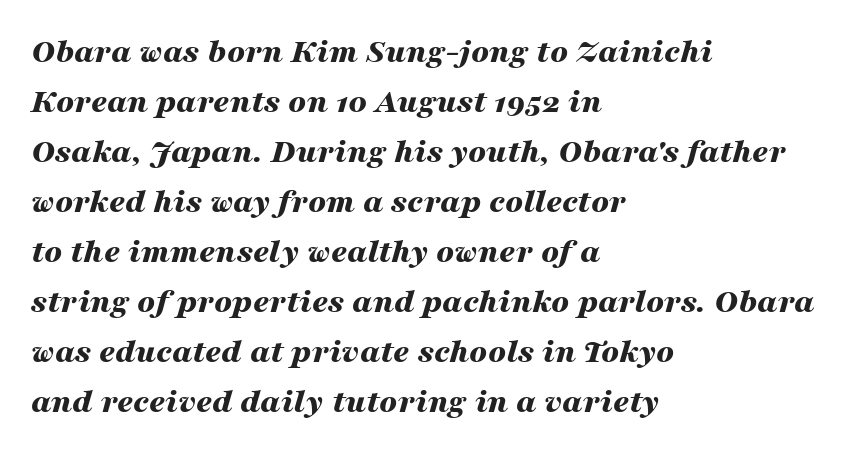
Q: Is the text bold? A: Yes.
Q: Is the text italic (slanted)? A: Yes, it leans right by about 16 degrees.
Q: Is the text underlined? A: No.
Q: How is the paragraph aligned? A: Left-aligned.
Q: Is the spacing between letters normal or unusually wide? A: Normal.
Q: Is the spacing between lines tight, normal or loose? A: Normal.
Q: Width (condensed, normal, or wide)? A: Wide.
Q: Stroke contrast? A: Medium.
Q: x-height? A: Medium.
Q: Monospaced? A: No.
